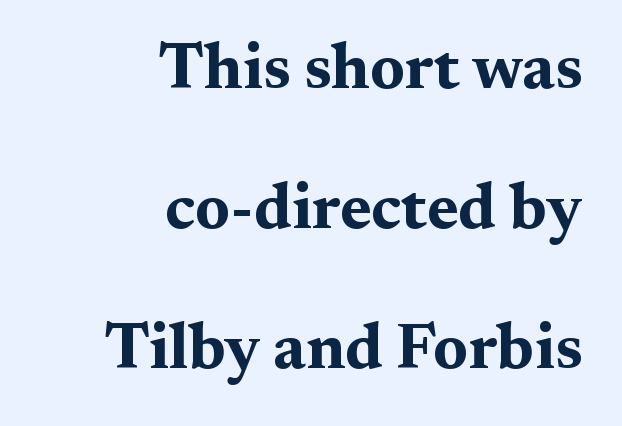
The specimen omits any rule beneath the text block's lines. A student would call this right alignment; a typographer would say flush right, rag left. This block would shrink considerably if given ordinary leading; it's expanded now. Short note: letters normally spaced. These lines carry a lot of weight — the face is fully bold.
